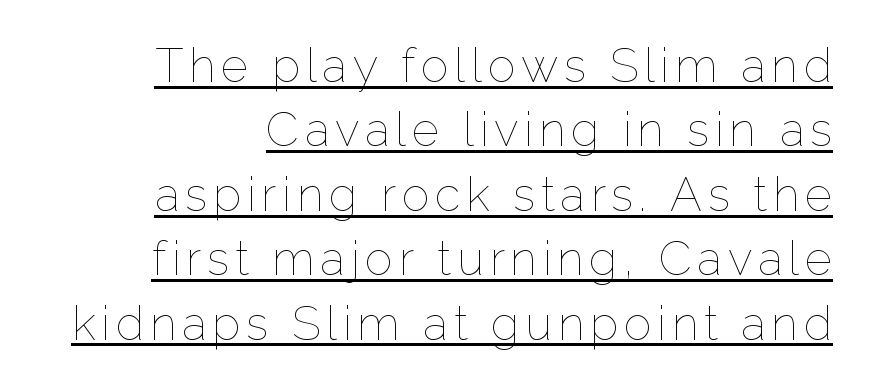
{"italic": "no", "bold": "no", "weight": "thin", "width": "normal", "stroke_contrast": "low", "x_height": "medium", "monospaced": "no", "underline": "yes", "line_spacing": "normal", "line_spacing_ratio": 1.37, "glyph_px": 47}
